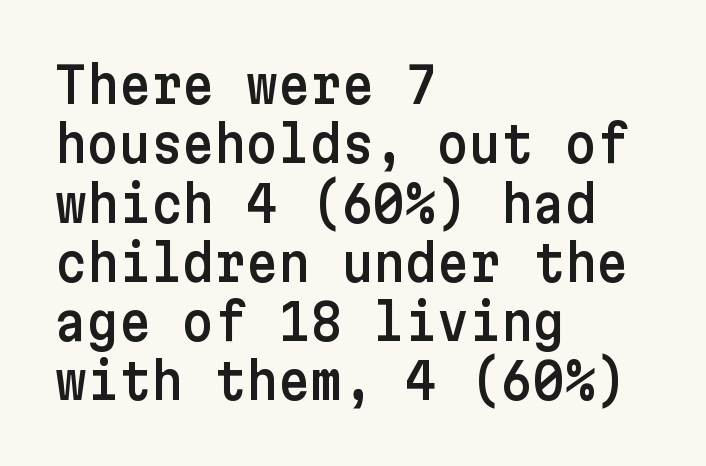
The image shows 49 px sans-serif type, upright; set left-aligned, line spacing 1.21x, normal letter spacing, not underlined; low stroke contrast and a medium x-height.
